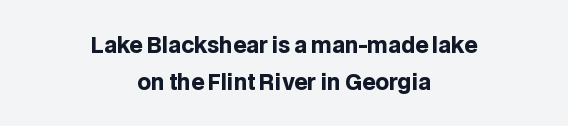
Q: Is the text bold? A: Yes.
Q: Is the text italic (slanted)? A: No, it is upright.
Q: Is the text underlined? A: No.
Q: How is the paragraph aligned? A: Centered.
Q: Is the spacing between letters normal or unusually wide? A: Normal.
